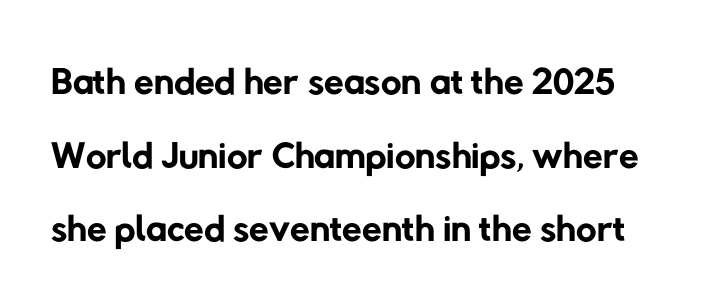
The image shows 57 px regular-weight sans-serif type; set normal line spacing (1.29x), normal letter spacing, not underlined; low stroke contrast and a medium x-height.
